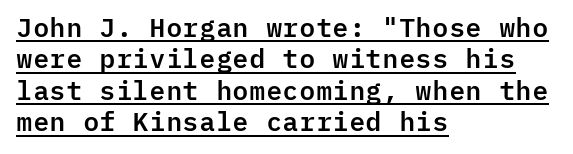
Q: Is the text italic (slanted)? A: No, it is upright.
Q: Is the text underlined? A: Yes.
Q: How is the paragraph aligned? A: Left-aligned.
Q: Is the spacing between letters normal or unusually wide? A: Normal.
